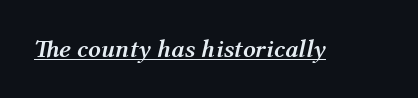
{"italic": "yes", "lean": "right", "slant_degrees": 12, "bold": "yes", "underline": "yes", "letter_spacing": "normal", "letter_spacing_em": 0.0, "glyph_px": 25}
